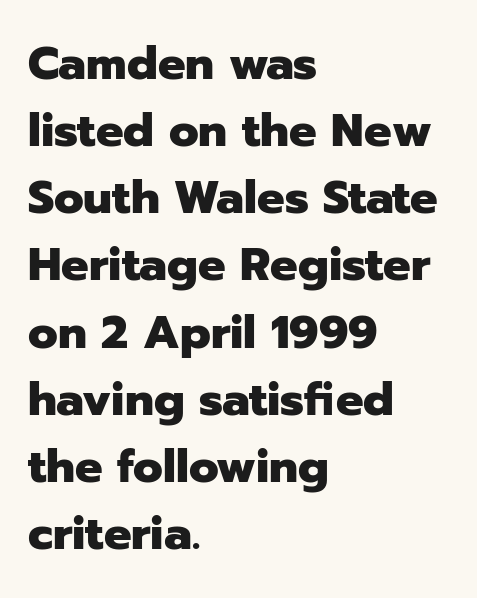
{"serif": "no", "italic": "no", "bold": "yes", "weight": "heavy", "width": "normal", "stroke_contrast": "low", "x_height": "medium", "monospaced": "no", "underline": "no", "align": "left", "line_spacing": "normal", "line_spacing_ratio": 1.46, "letter_spacing": "normal", "letter_spacing_em": 0.0, "glyph_px": 46}
